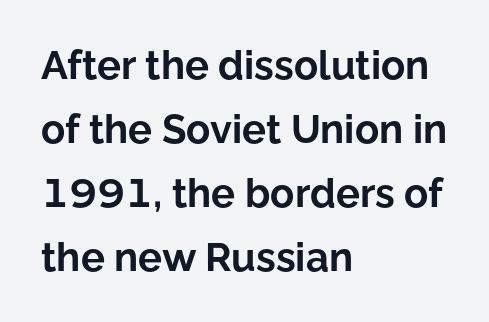
The image shows 40 px bold sans-serif type, upright; set left-aligned, normal line spacing (1.6x), normal letter spacing, not underlined; low stroke contrast and a medium x-height.
